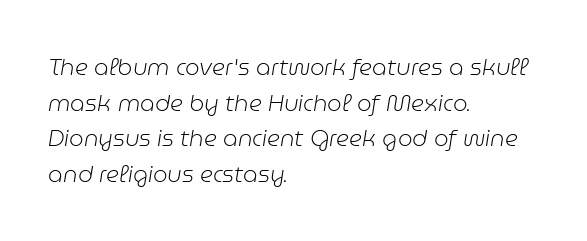
Q: Is the text bold? A: No.
Q: Is the text italic (slanted)? A: Yes, it leans right by about 9 degrees.
Q: Is the text underlined? A: No.
Q: How is the paragraph aligned? A: Left-aligned.
Q: Is the spacing between letters normal or unusually wide? A: Normal.
Q: Is the spacing between lines tight, normal or loose? A: Normal.
